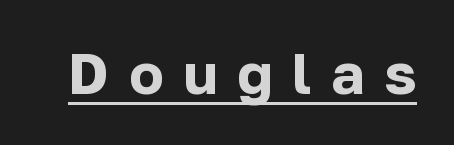
{"serif": "no", "italic": "no", "bold": "yes", "weight": "bold", "width": "normal", "stroke_contrast": "low", "x_height": "medium", "monospaced": "no", "underline": "yes", "letter_spacing": "wide", "letter_spacing_em": 0.35, "glyph_px": 57}
